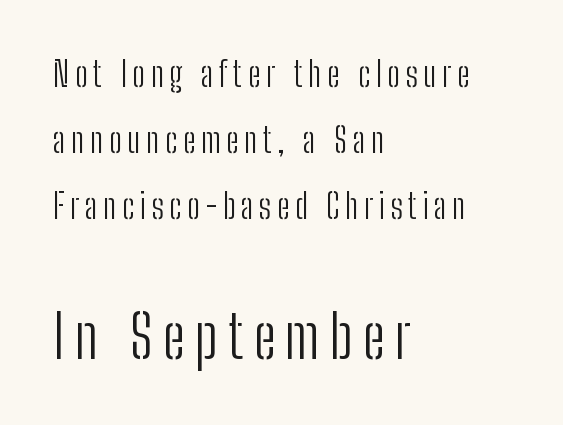
The image shows 60 px light, condensed sans-serif type, upright; set left-aligned, loose line spacing (1.94x), not underlined; the second (bottom) block is 1.76x larger; low stroke contrast and a medium x-height.
